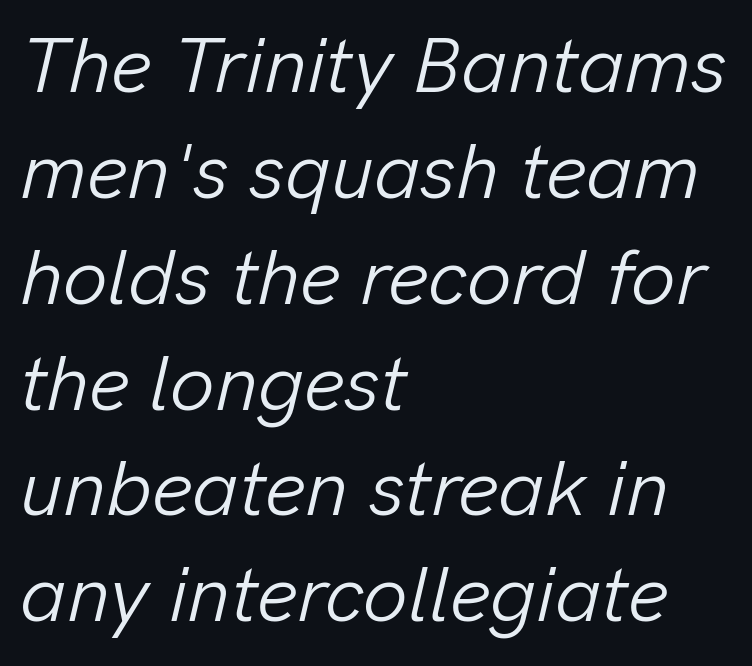
Horizontally, the lines are justified to the leading edge only. The rendering keeps characters at their native spacing. What's the leading like? Ordinary, nothing unusual. The string is rendered with underlining switched off. Each stroke keeps to a modest, everyday thickness or less.
